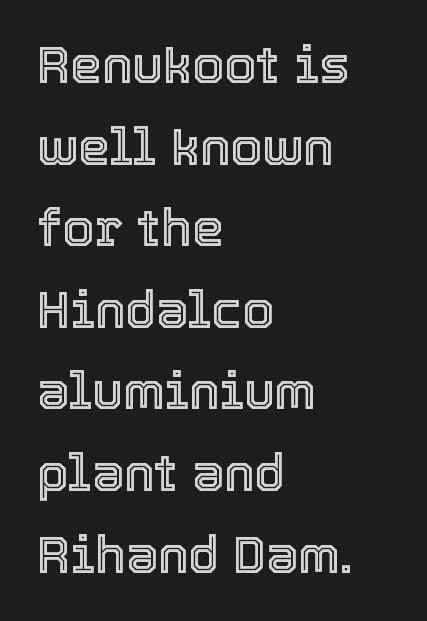
{"italic": "no", "width": "normal", "x_height": "medium", "monospaced": "no", "underline": "no", "align": "left", "line_spacing": "normal", "line_spacing_ratio": 1.6, "letter_spacing": "normal", "letter_spacing_em": 0.0, "glyph_px": 51}
